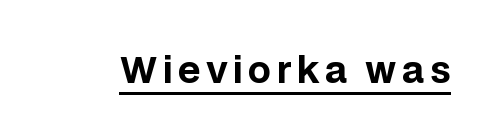
The image shows 36 px bold sans-serif type, upright; set underlined; low stroke contrast and a large x-height.
